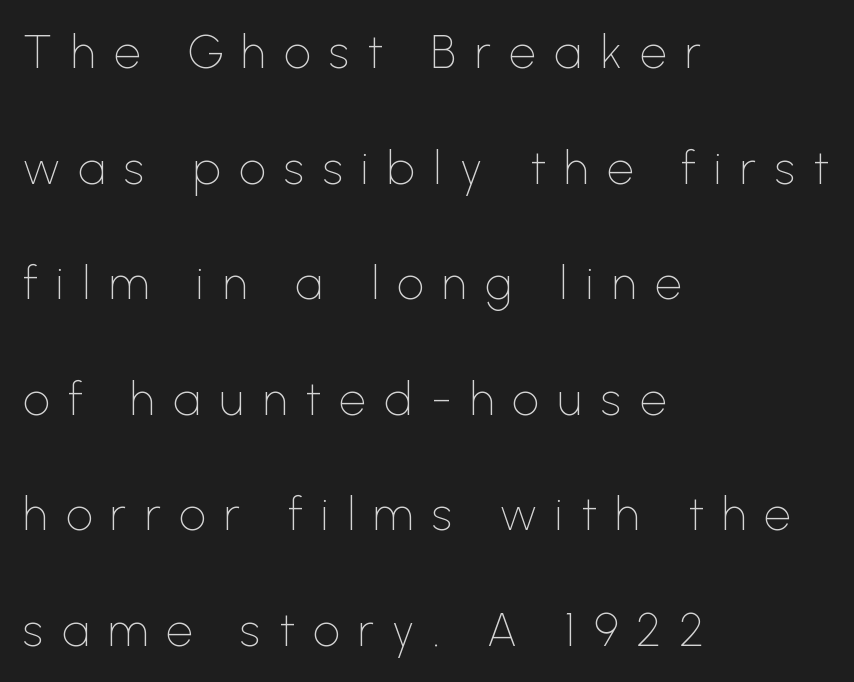
Q: Is the text bold? A: No.
Q: Is the text italic (slanted)? A: No, it is upright.
Q: Is the typeface a serif or a sans-serif typeface? A: Sans-serif.
Q: Is the text underlined? A: No.
Q: How is the paragraph aligned? A: Left-aligned.
Q: Is the spacing between letters normal or unusually wide? A: Unusually wide.
Q: Is the spacing between lines tight, normal or loose? A: Loose.
Q: Width (condensed, normal, or wide)? A: Normal.
Q: Stroke contrast? A: Low.
Q: x-height? A: Medium.
Q: Monospaced? A: No.
